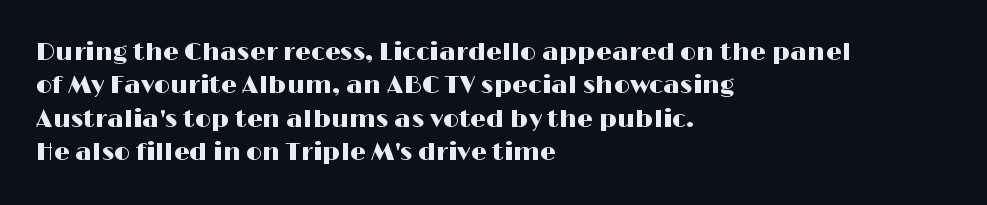
{"italic": "no", "underline": "no", "align": "left", "line_spacing": "normal", "line_spacing_ratio": 1.34, "letter_spacing": "normal", "letter_spacing_em": 0.0, "glyph_px": 25}
